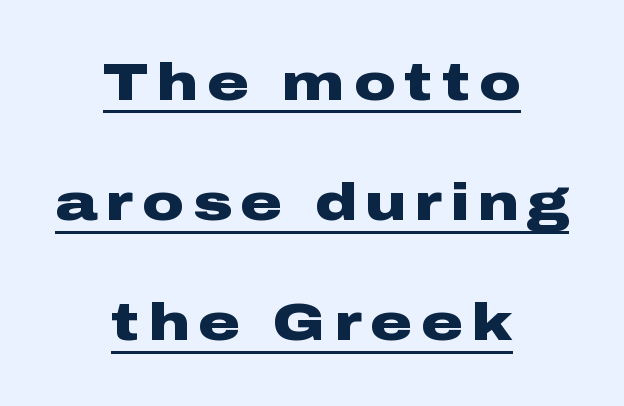
Stroke thickness is high; the sample reads as a true bold. Where is the straight margin? There isn't one; the lines are centered. The rendering uses natural spacing where letterforms have individual widths. Students, observe: this is what heavily led, spacious text looks like.
